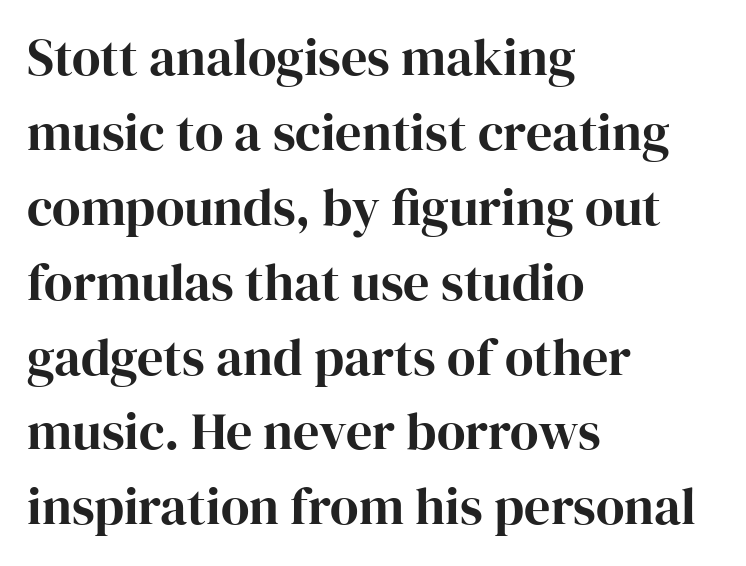
{"serif": "yes", "italic": "no", "width": "normal", "stroke_contrast": "high", "x_height": "medium", "monospaced": "no", "underline": "no", "align": "left", "line_spacing": "normal", "line_spacing_ratio": 1.44, "letter_spacing": "normal", "letter_spacing_em": 0.0, "glyph_px": 52}
